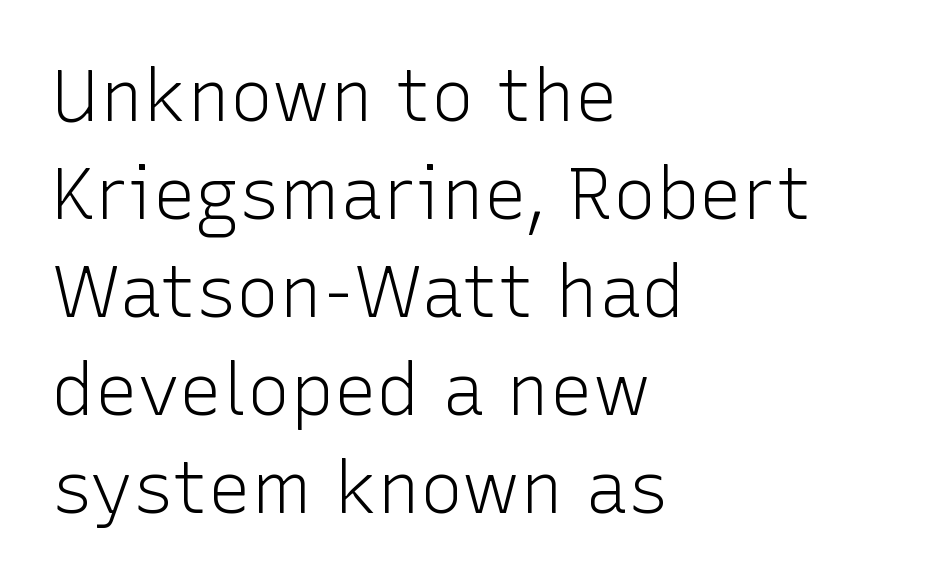
The image shows 72 px light sans-serif type, upright; set left-aligned, normal line spacing (1.36x), normal letter spacing, not underlined; low stroke contrast and a medium x-height.
